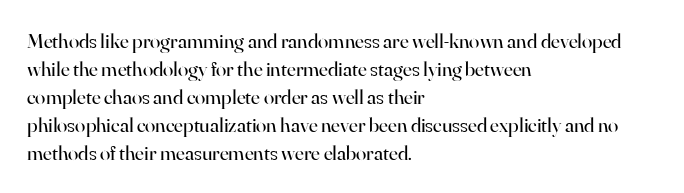
{"italic": "no", "bold": "no", "underline": "no", "align": "left", "line_spacing": "normal", "line_spacing_ratio": 1.33, "letter_spacing": "normal", "letter_spacing_em": 0.0, "glyph_px": 21}
